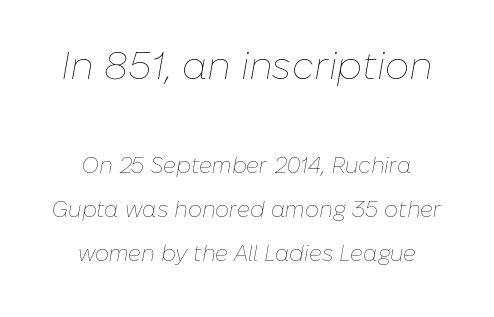
Check the space under the baseline: it is left empty. The passage shown is typed in a proportional face where columns would drift. Nothing heavy about these letters — not bold at all. The upper block of text is set noticeably larger than the block beneath it. Look at the tracking — it's just the regular setting, nothing added. What's the leading like? Stretched, with rows far apart.
